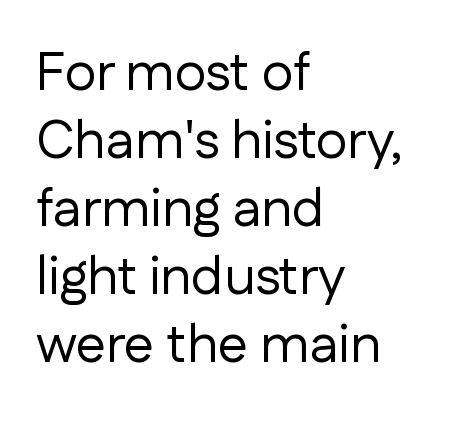
The image shows 54 px regular-weight sans-serif type, upright; set left-aligned, normal line spacing (1.26x), normal letter spacing, not underlined; low stroke contrast and a medium x-height.
